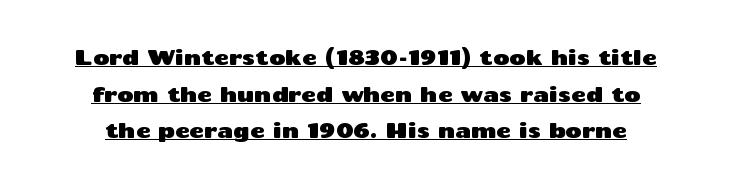
The image shows 20 px text type, upright; set line spacing 1.83x, normal letter spacing, underlined.
